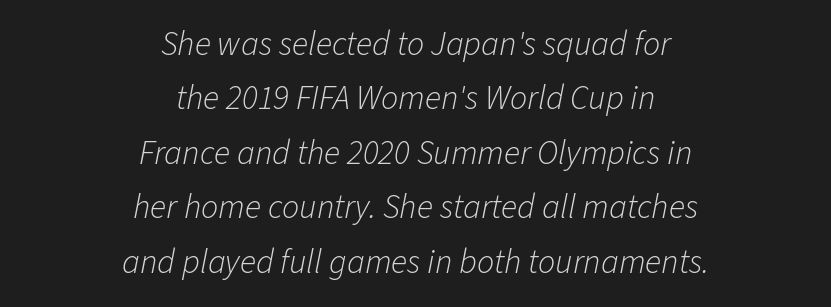
Q: Is the text bold? A: No.
Q: Is the text italic (slanted)? A: Yes, it leans right by about 11 degrees.
Q: Is the text underlined? A: No.
Q: How is the paragraph aligned? A: Centered.
Q: Is the spacing between letters normal or unusually wide? A: Normal.
Q: Is the spacing between lines tight, normal or loose? A: Normal.
Q: Width (condensed, normal, or wide)? A: Normal.
Q: Stroke contrast? A: Low.
Q: x-height? A: Medium.
Q: Monospaced? A: No.
